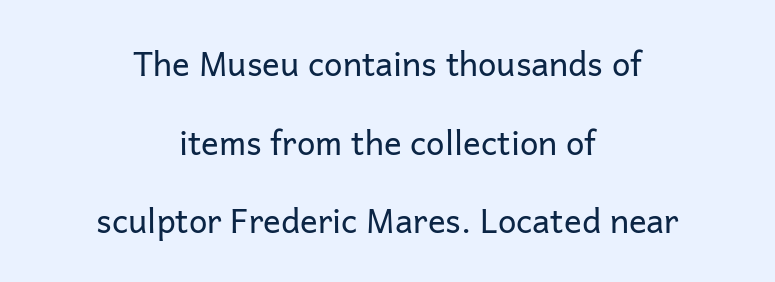
The image shows 33 px regular-weight sans-serif type, upright; set centered, loose line spacing (2.38x), normal letter spacing, not underlined; low stroke contrast and a medium x-height.
